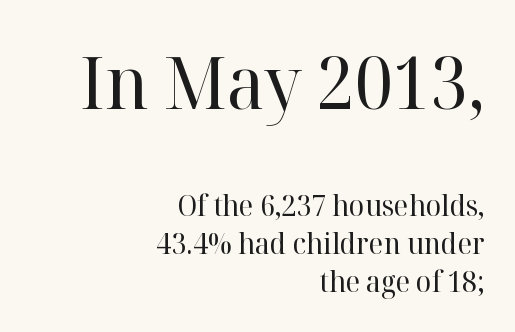
The image shows 73 px regular-weight serif type, upright; set right-aligned, normal line spacing (1.32x), normal letter spacing, not underlined; the first (top) block is 2.52x larger; high stroke contrast and a medium x-height.
